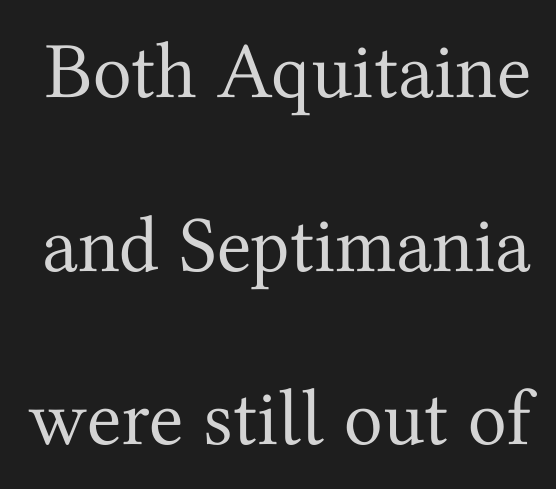
Q: Is the text bold? A: No.
Q: Is the text italic (slanted)? A: No, it is upright.
Q: Is the typeface a serif or a sans-serif typeface? A: Serif.
Q: Is the text underlined? A: No.
Q: Is the spacing between letters normal or unusually wide? A: Normal.
Q: Is the spacing between lines tight, normal or loose? A: Loose.
Q: Width (condensed, normal, or wide)? A: Normal.
Q: Stroke contrast? A: Medium.
Q: x-height? A: Medium.
Q: Monospaced? A: No.
